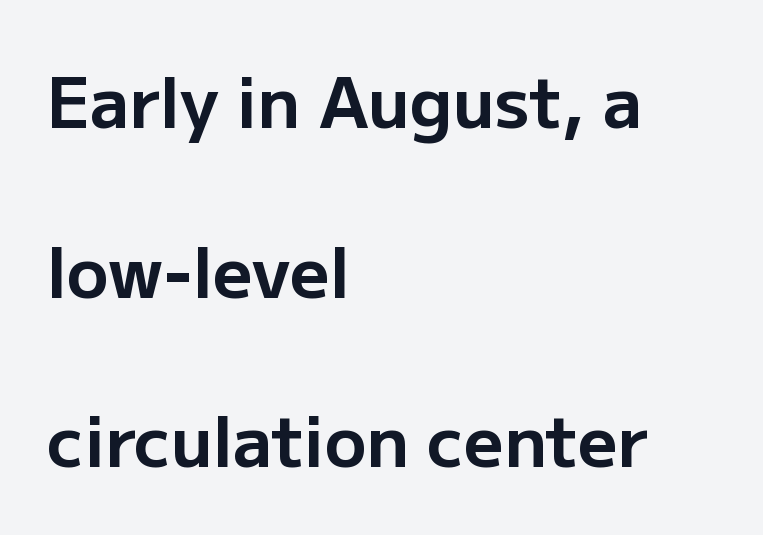
{"serif": "no", "italic": "no", "bold": "yes", "weight": "bold", "width": "normal", "stroke_contrast": "low", "x_height": "medium", "monospaced": "no", "underline": "no", "align": "left", "line_spacing": "loose", "line_spacing_ratio": 2.46, "letter_spacing": "normal", "letter_spacing_em": 0.0, "glyph_px": 69}
